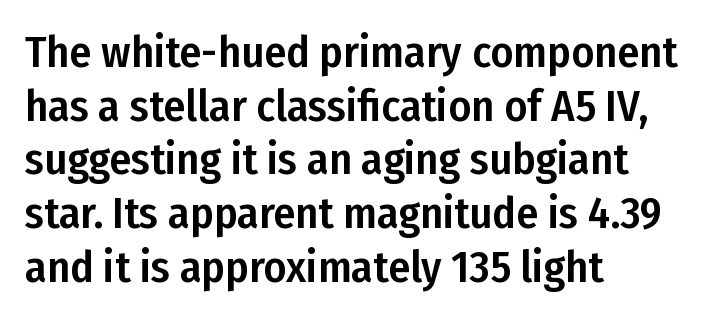
Character widths vary here, with narrow letters taking less room than wide ones. Beneath every word, the page is bare. The designer went with a sans here, leaving each stem footless. This sample uses plain, unmodified letter spacing.
